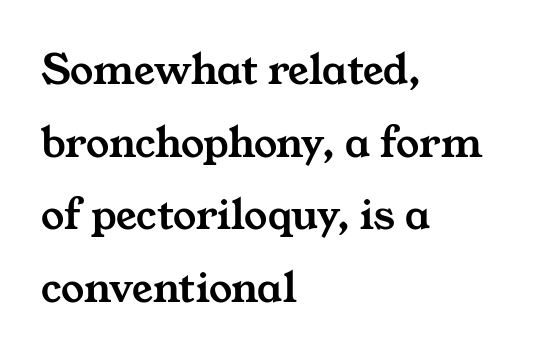
Q: Is the typeface a serif or a sans-serif typeface? A: Serif.
Q: Is the text underlined? A: No.
Q: How is the paragraph aligned? A: Left-aligned.
Q: Is the spacing between letters normal or unusually wide? A: Normal.
Q: Is the spacing between lines tight, normal or loose? A: Normal.
Q: Width (condensed, normal, or wide)? A: Wide.
Q: Stroke contrast? A: Medium.
Q: x-height? A: Medium.
Q: Monospaced? A: No.
